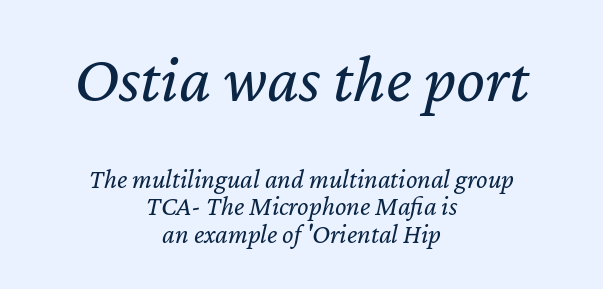
The image shows 68 px regular-weight type, italic (leaning right); set centered, tight line spacing (1.01x), normal letter spacing, not underlined; the first (top) block is 2.52x larger; low stroke contrast and a medium x-height.
